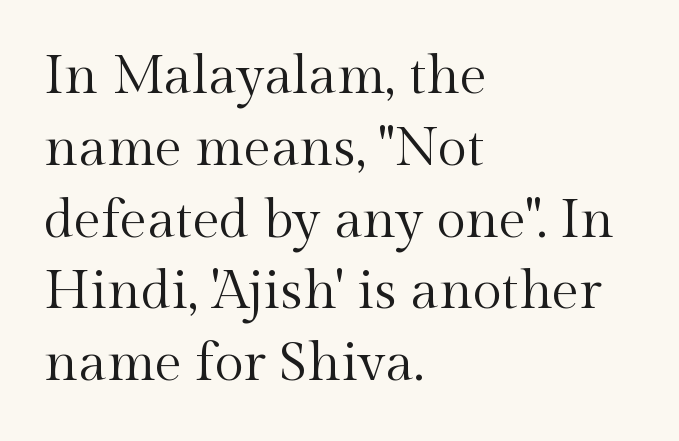
The image shows 54 px regular-weight serif type, upright; set left-aligned, normal line spacing (1.33x), normal letter spacing, not underlined; a medium x-height.
